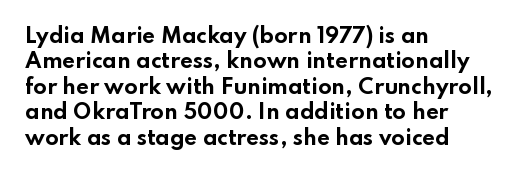
{"italic": "no", "bold": "yes", "underline": "no", "align": "left", "line_spacing": "normal", "line_spacing_ratio": 1.27, "letter_spacing": "normal", "letter_spacing_em": 0.0, "glyph_px": 20}
